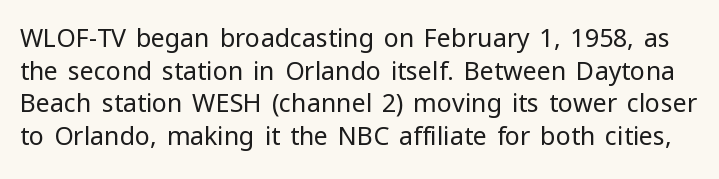
The typography opts for an upright posture over an oblique one. Notice how descenders clear the ascenders below comfortably — that's standard leading. Is the type heavy? It reads as light-to-regular instead. The area under the type is left untouched. The face used here is rendered with its standard letterfit.
